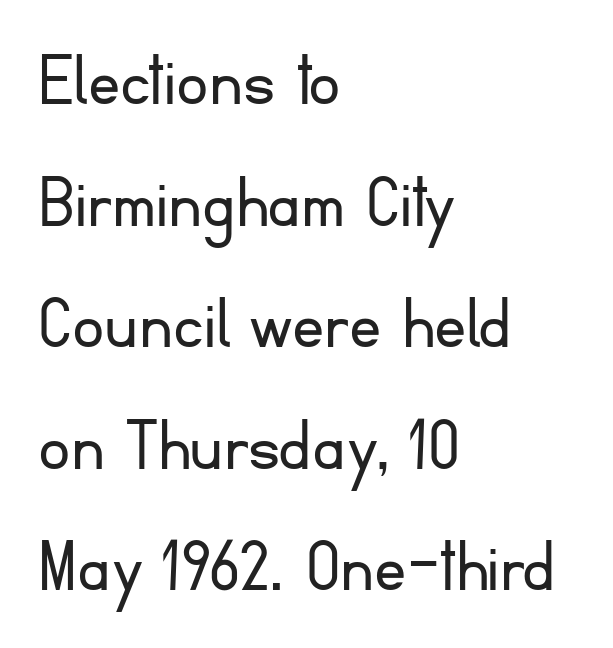
The image shows 80 px light sans-serif type, upright; set left-aligned, normal line spacing (1.52x), normal letter spacing, not underlined; low stroke contrast and a small x-height.
